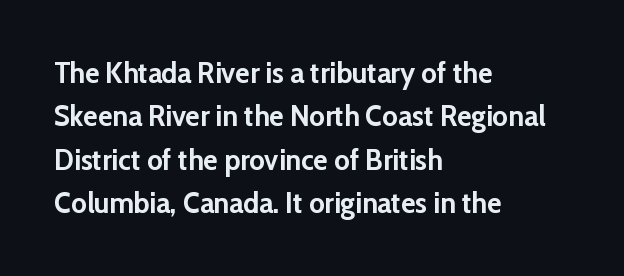
The letterforms sit shoulder to shoulder at normal distance. Serifs: no, the terminals of the letterforms are clean. Do the characters align in a grid? No, the font is proportional. Bold? Absolutely — the strokes are thick and heavy. The specimen reads as upright at a glance.
